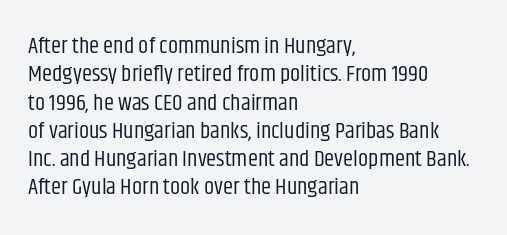
Q: Is the text bold? A: No.
Q: Is the text italic (slanted)? A: No, it is upright.
Q: Is the text underlined? A: No.
Q: How is the paragraph aligned? A: Left-aligned.
Q: Is the spacing between letters normal or unusually wide? A: Normal.
